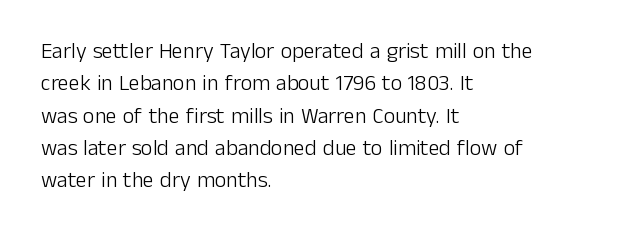
Does extra space separate the letters? No, they use regular spacing. Compared with a typical body face, this is equally light or lighter still. Casual observation: everything's shoved over to the left. This sample keeps an unexceptional amount of space between lines.
